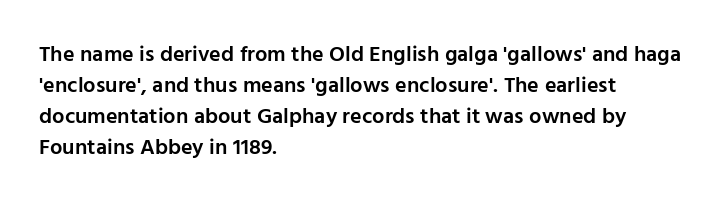
Q: Is the text bold? A: Semi-bold.
Q: Is the text italic (slanted)? A: No, it is upright.
Q: Is the text underlined? A: No.
Q: How is the paragraph aligned? A: Left-aligned.
Q: Is the spacing between letters normal or unusually wide? A: Normal.
Q: Is the spacing between lines tight, normal or loose? A: Normal.
